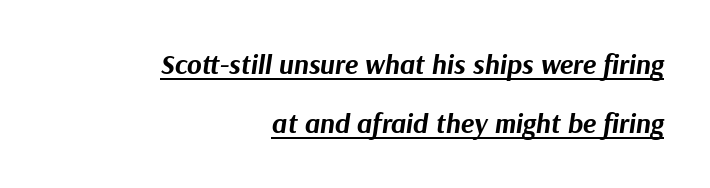
Q: Is the text bold? A: Yes.
Q: Is the text italic (slanted)? A: Yes, it leans right by about 9 degrees.
Q: Is the text underlined? A: Yes.
Q: How is the paragraph aligned? A: Right-aligned.
Q: Is the spacing between letters normal or unusually wide? A: Normal.
Q: Is the spacing between lines tight, normal or loose? A: Loose.
Q: Width (condensed, normal, or wide)? A: Normal.
Q: Stroke contrast? A: Medium.
Q: x-height? A: Medium.
Q: Monospaced? A: No.
